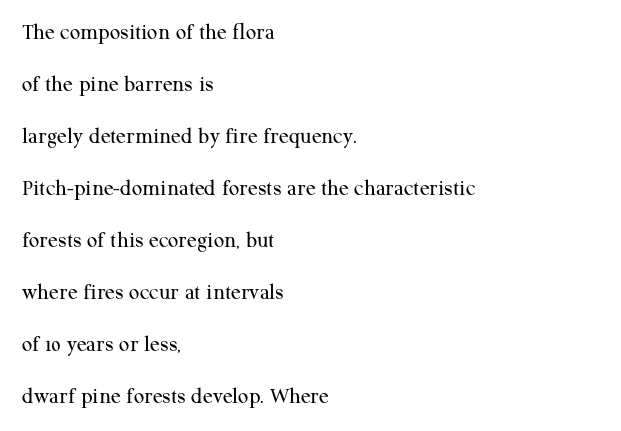
{"italic": "no", "bold": "no", "underline": "no", "align": "left", "line_spacing": "loose", "line_spacing_ratio": 2.26, "letter_spacing": "normal", "letter_spacing_em": 0.0, "glyph_px": 23}
